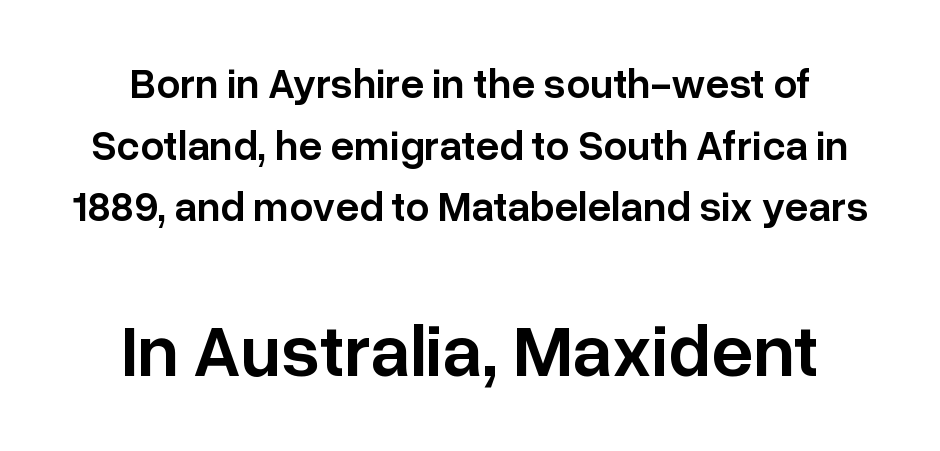
Q: Is the text bold? A: Semi-bold.
Q: Is the text italic (slanted)? A: No, it is upright.
Q: Is the typeface a serif or a sans-serif typeface? A: Sans-serif.
Q: Is the text underlined? A: No.
Q: How is the paragraph aligned? A: Centered.
Q: Is the spacing between letters normal or unusually wide? A: Normal.
Q: Is the spacing between lines tight, normal or loose? A: Normal.
Q: Which block of text is set in a larger size, the first (top) or the second (bottom)? A: The second (bottom) one.
Q: Width (condensed, normal, or wide)? A: Normal.
Q: Stroke contrast? A: Low.
Q: x-height? A: Medium.
Q: Monospaced? A: No.
